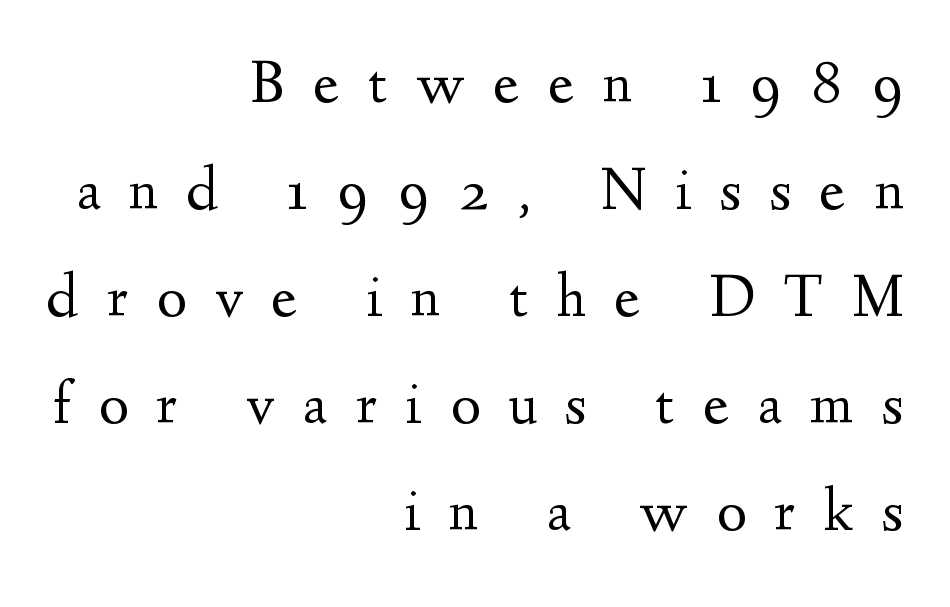
{"serif": "yes", "italic": "no", "bold": "no", "weight": "regular", "width": "normal", "stroke_contrast": "medium", "x_height": "small", "monospaced": "no", "underline": "no", "align": "right", "line_spacing": "normal", "line_spacing_ratio": 1.7, "letter_spacing": "wide", "letter_spacing_em": 0.45, "glyph_px": 63}
